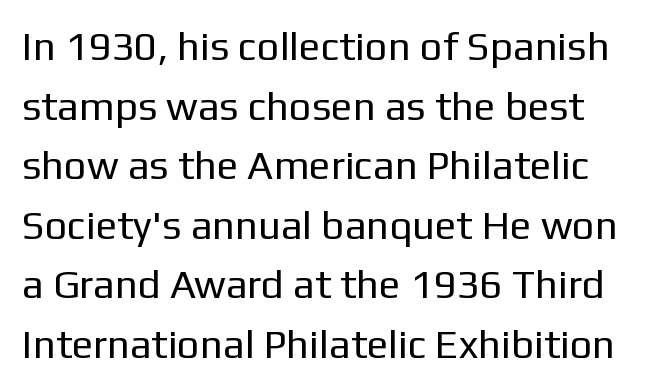
{"serif": "no", "italic": "no", "bold": "no", "weight": "regular", "width": "normal", "stroke_contrast": "low", "x_height": "medium", "monospaced": "no", "underline": "no", "line_spacing": "normal", "line_spacing_ratio": 1.49, "letter_spacing": "normal", "letter_spacing_em": 0.0, "glyph_px": 40}
